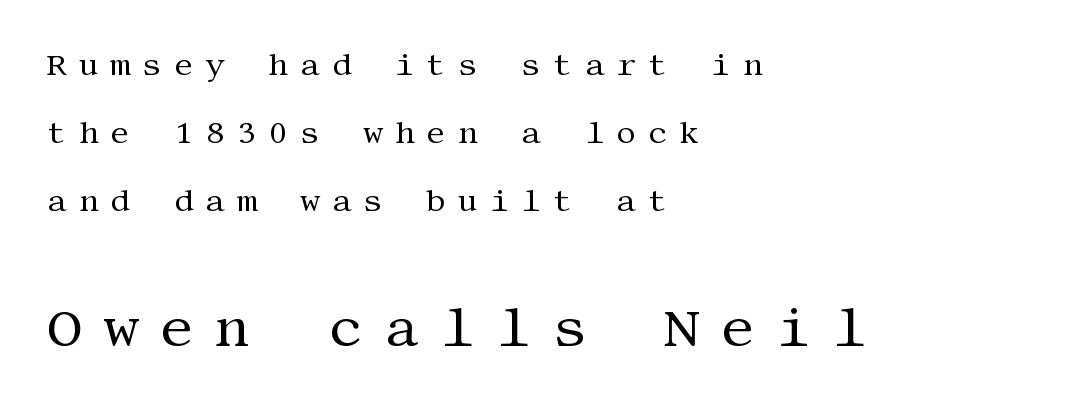
Character size in the trailing block exceeds that of the leading block. Vertical stems look standard width or narrower in stroke. This sample uses a serif face. Leading is clearly above the norm, producing a sparse column. Caption: expanded tracking, letters set apart. Does the lettering tilt? It doesn't — this is upright.
